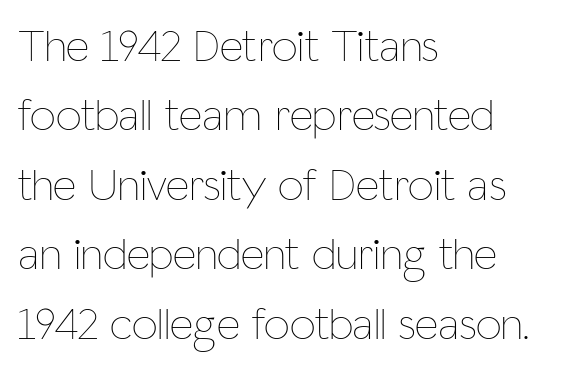
The image shows 46 px thin, condensed type, upright; set left-aligned, normal line spacing (1.51x), normal letter spacing, not underlined; low stroke contrast and a medium x-height.
